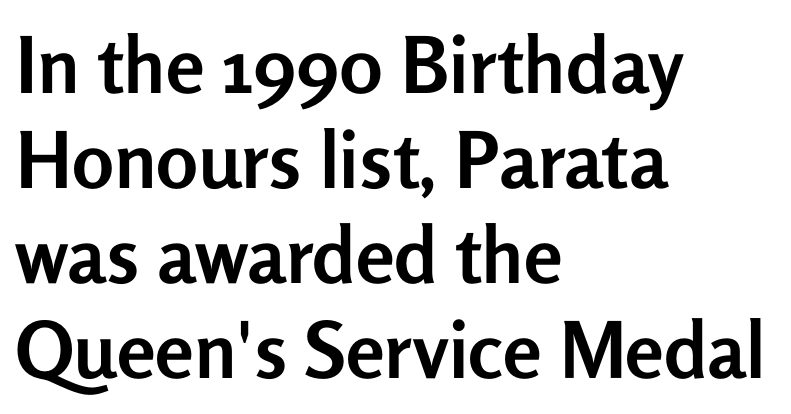
The specimen reads as upright at a glance. Clear beneath every line of the passage. Characters follow at the spacing the type designer built in. Observe the absence of serifs on each vertical stroke in this sample.
